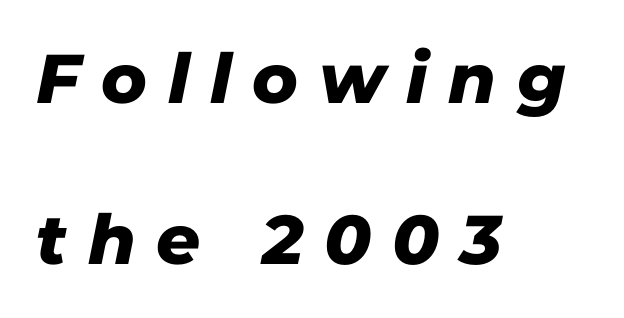
Q: Is the typeface a serif or a sans-serif typeface? A: Sans-serif.
Q: Is the text underlined? A: No.
Q: How is the paragraph aligned? A: Left-aligned.
Q: Is the spacing between letters normal or unusually wide? A: Unusually wide.
Q: Is the spacing between lines tight, normal or loose? A: Loose.
Q: Width (condensed, normal, or wide)? A: Normal.
Q: Stroke contrast? A: Low.
Q: x-height? A: Medium.
Q: Monospaced? A: No.
